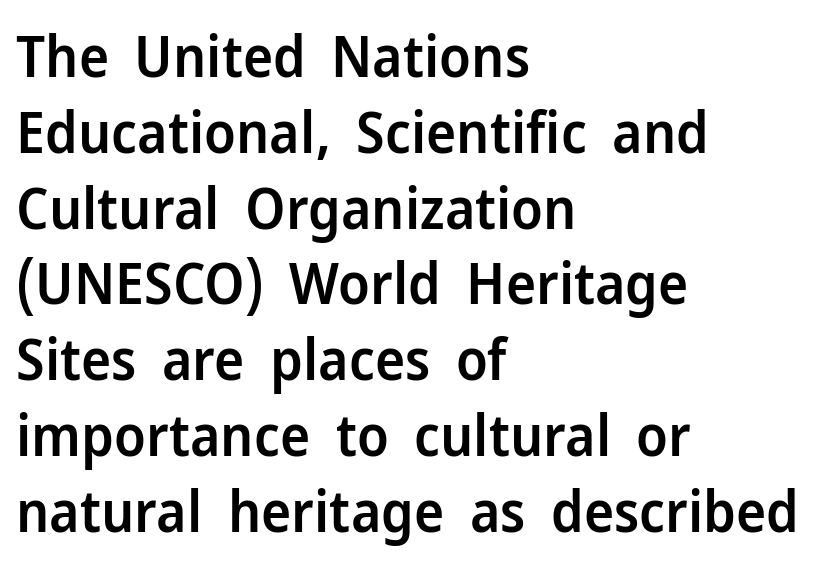
Q: Is the text bold? A: Semi-bold.
Q: Is the text italic (slanted)? A: No, it is upright.
Q: Is the typeface a serif or a sans-serif typeface? A: Sans-serif.
Q: Is the text underlined? A: No.
Q: How is the paragraph aligned? A: Left-aligned.
Q: Is the spacing between letters normal or unusually wide? A: Normal.
Q: Is the spacing between lines tight, normal or loose? A: Normal.
Q: Width (condensed, normal, or wide)? A: Normal.
Q: Stroke contrast? A: Low.
Q: x-height? A: Medium.
Q: Monospaced? A: No.
